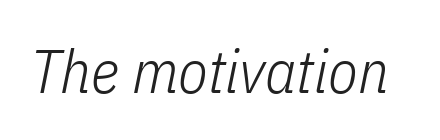
{"italic": "yes", "lean": "right", "slant_degrees": 11, "bold": "no", "weight": "light", "width": "condensed", "stroke_contrast": "low", "x_height": "medium", "monospaced": "no", "underline": "no", "letter_spacing": "normal", "letter_spacing_em": 0.0, "glyph_px": 61}
